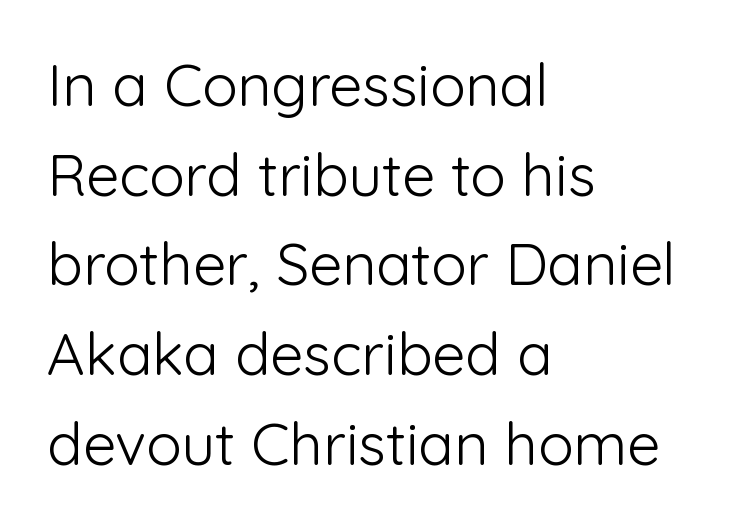
Spacing verdict: proportional, widths tailored to each character. The baseline area is clear. The setting favours the left margin, as ordinary paragraphs usually do. Serif or sans? Sans — the stroke terminals are bare.
